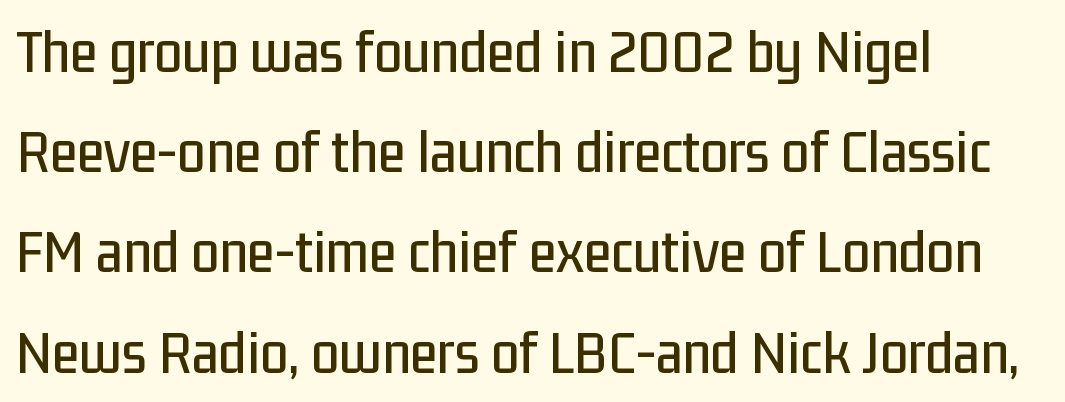
The image shows 63 px condensed sans-serif type, upright; set left-aligned, normal line spacing (1.59x), normal letter spacing, not underlined; low stroke contrast and a medium x-height.
